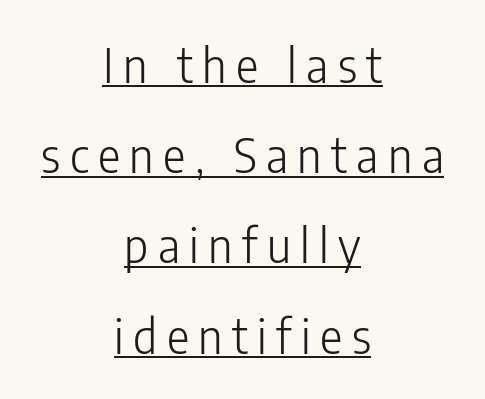
Honestly, the rows look like they've been pulled way apart. Do the letters lean? They stand straight. Emphasis is given by a line drawn under the lettering. You could not count columns in this text — the font is proportionally spaced. The letters are spread apart with noticeably loose tracking.
